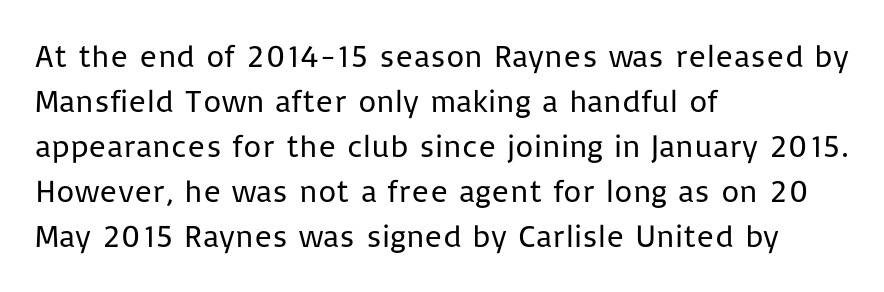
Letters have the restrained weight of plain body copy at most. The passage shown is typed in a proportional face where columns would drift. Line spacing here is normal. Short note: letters normally spaced. Underlining? Definitely not there.
